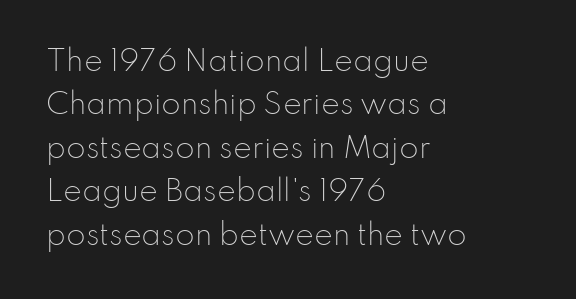
Q: Is the text bold? A: No.
Q: Is the text italic (slanted)? A: No, it is upright.
Q: Is the typeface a serif or a sans-serif typeface? A: Sans-serif.
Q: Is the text underlined? A: No.
Q: How is the paragraph aligned? A: Left-aligned.
Q: Is the spacing between letters normal or unusually wide? A: Normal.
Q: Is the spacing between lines tight, normal or loose? A: Normal.
Q: Width (condensed, normal, or wide)? A: Normal.
Q: Stroke contrast? A: Low.
Q: x-height? A: Small.
Q: Monospaced? A: No.
